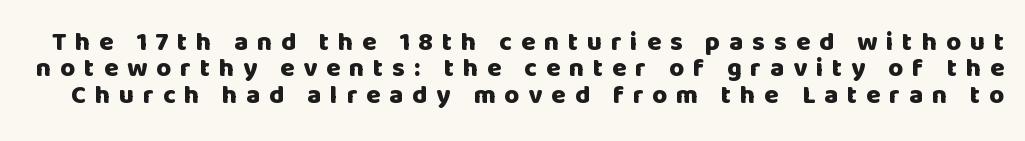
The image shows 26 px bold type, upright; set tight line spacing (1.01x), unusually wide letter spacing (+0.34 em), not underlined.
